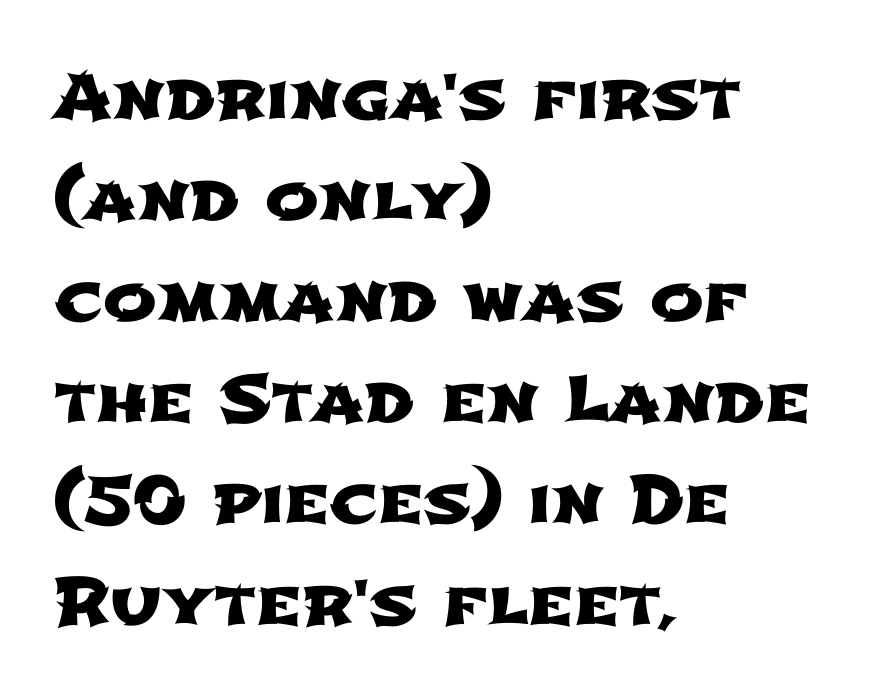
{"serif": "no", "width": "wide", "stroke_contrast": "low", "x_height": "medium", "monospaced": "no", "underline": "no", "align": "left", "line_spacing": "normal", "line_spacing_ratio": 1.58, "letter_spacing": "normal", "letter_spacing_em": 0.0, "glyph_px": 64}
